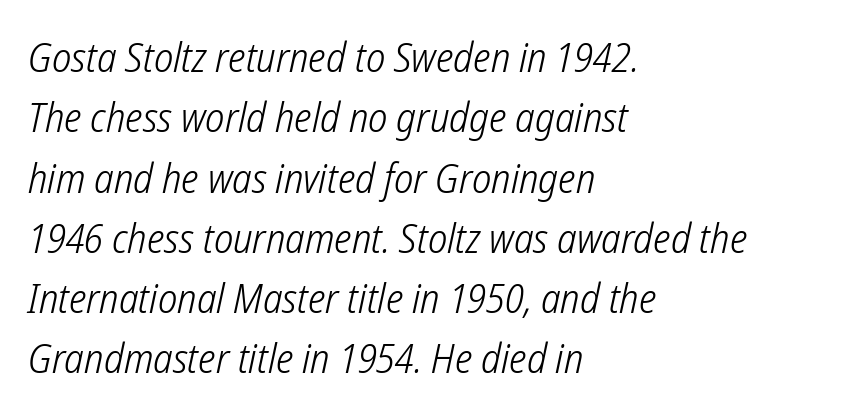
The image shows 41 px light, condensed sans-serif type; set left-aligned, normal line spacing (1.47x), normal letter spacing, not underlined; low stroke contrast and a medium x-height.
